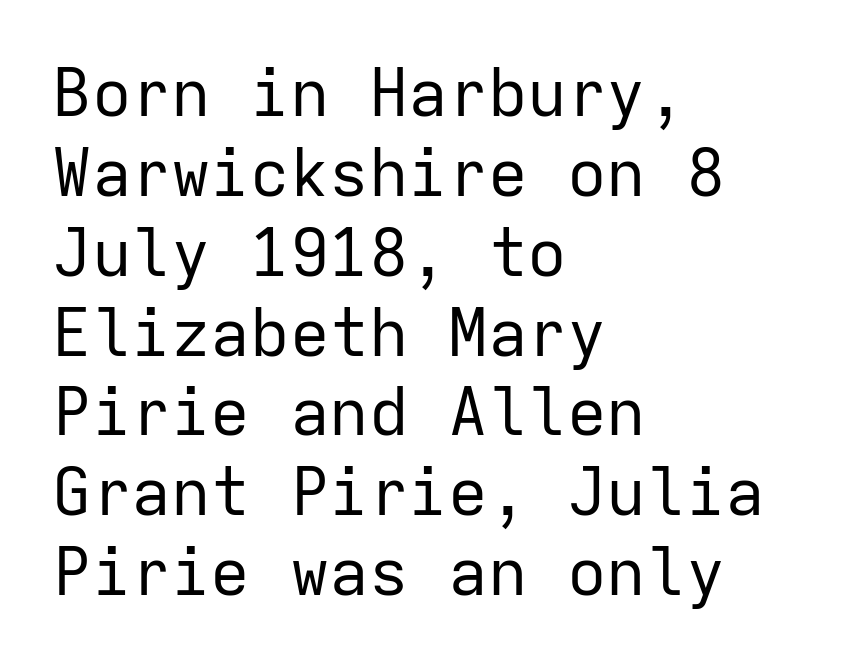
Stroke thickness stays within the range of a standard reading face or lighter. Each row of text sits above clean, open space. Is the block centered? No — it sits flush against the left margin. Serifs: no, the terminals of the letterforms are clean. Nope, not italic — everything's standing straight.
